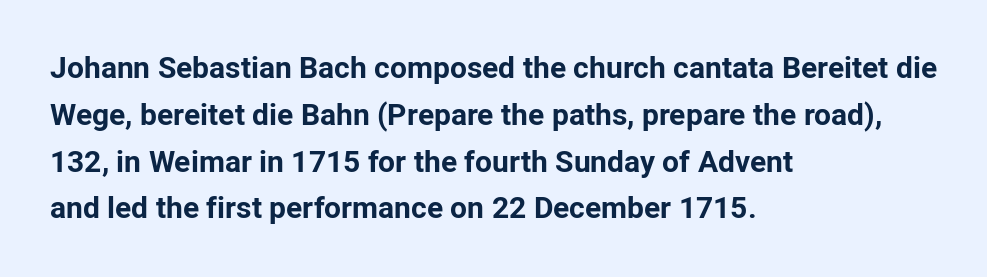
{"serif": "no", "italic": "no", "bold": "yes", "weight": "bold", "width": "normal", "stroke_contrast": "low", "x_height": "medium", "monospaced": "no", "underline": "no", "align": "left", "line_spacing": "normal", "line_spacing_ratio": 1.56, "letter_spacing": "normal", "letter_spacing_em": 0.0, "glyph_px": 30}
